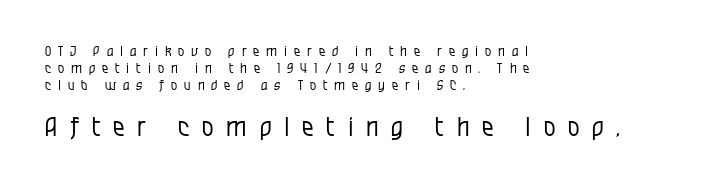
Type size steps up from the first block to the second. Each stroke keeps to a modest, everyday thickness or less. The type sits square on the baseline with zero lean. Descenders hang freely into open space.
